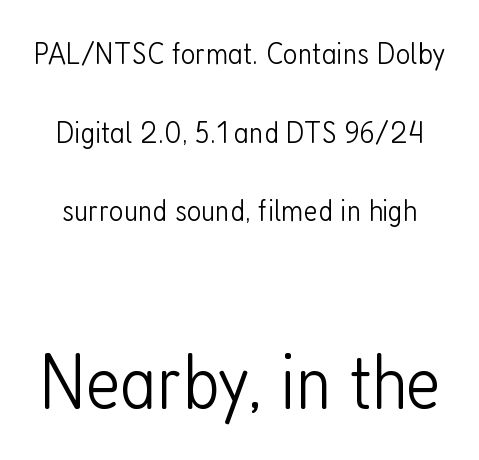
The image shows 79 px light, condensed sans-serif type, upright; set loose line spacing (2.46x), normal letter spacing, not underlined; the second (bottom) block is 2.47x larger; low stroke contrast and a medium x-height.
